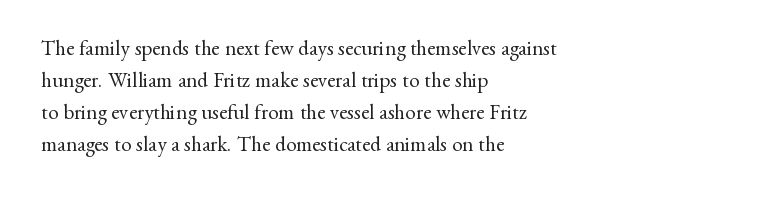
Is the block centered? No — it sits flush against the left margin. Honestly, the row spacing looks completely unremarkable. Check under the words: just untouched page. Ascenders rise straight up at ninety degrees. Nobody touched the tracking dial on this one.
